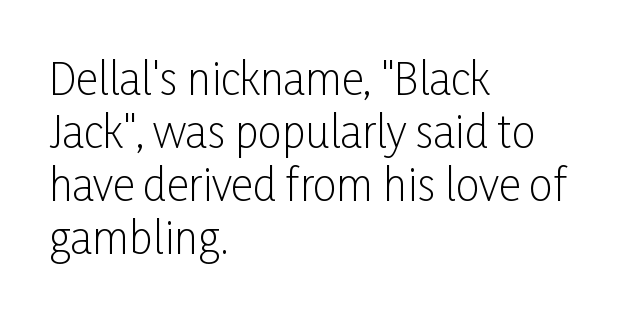
{"serif": "no", "italic": "no", "bold": "no", "weight": "light", "width": "condensed", "stroke_contrast": "low", "x_height": "medium", "monospaced": "no", "underline": "no", "align": "left", "line_spacing_ratio": 1.23, "letter_spacing": "normal", "letter_spacing_em": 0.0, "glyph_px": 43}
